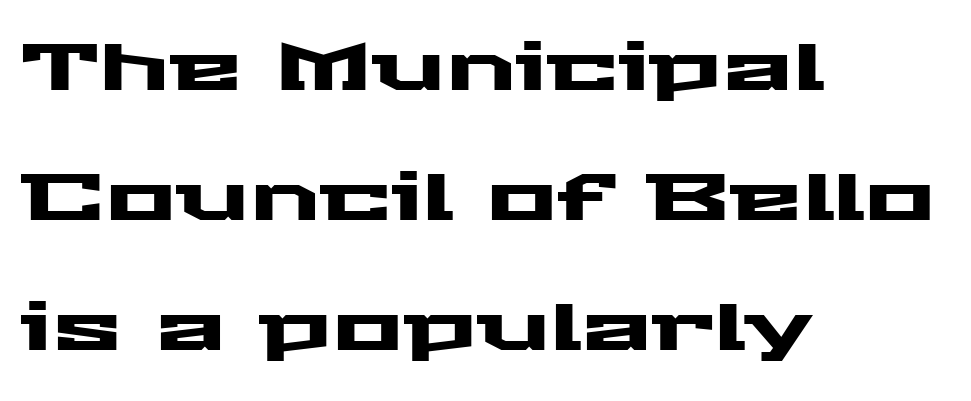
{"serif": "no", "italic": "no", "width": "wide", "stroke_contrast": "medium", "x_height": "medium", "monospaced": "no", "underline": "no", "align": "left", "line_spacing": "loose", "line_spacing_ratio": 1.97, "letter_spacing": "normal", "letter_spacing_em": 0.0, "glyph_px": 66}
